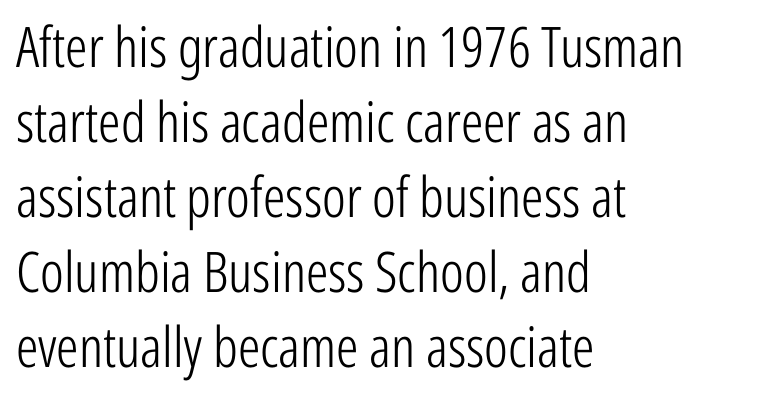
The image shows 56 px light, condensed sans-serif type, upright; set left-aligned, normal line spacing (1.34x), normal letter spacing, not underlined; low stroke contrast and a medium x-height.
